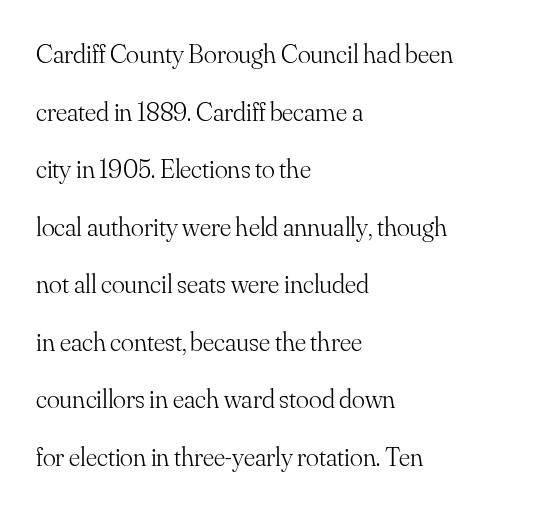
The image shows 27 px text type, upright; set left-aligned, loose line spacing (2.13x), normal letter spacing, not underlined.
